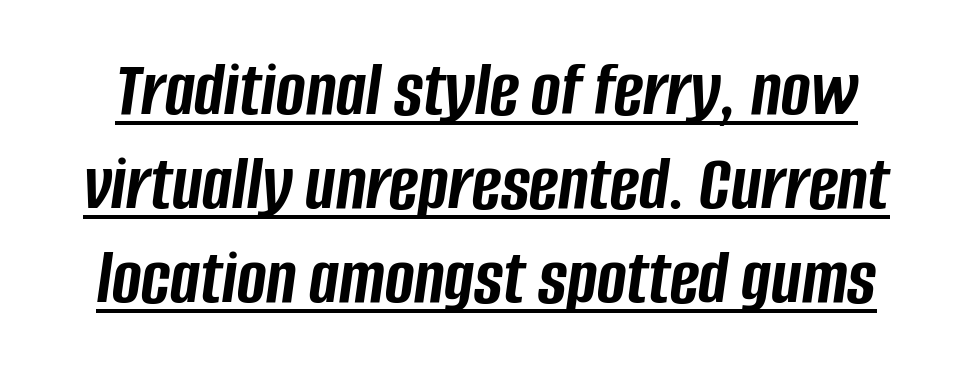
Q: Is the text bold? A: Yes.
Q: Is the text italic (slanted)? A: Yes, it leans right by about 8 degrees.
Q: Is the text underlined? A: Yes.
Q: Is the spacing between letters normal or unusually wide? A: Normal.
Q: Width (condensed, normal, or wide)? A: Condensed.
Q: Stroke contrast? A: Low.
Q: x-height? A: Large.
Q: Monospaced? A: No.
